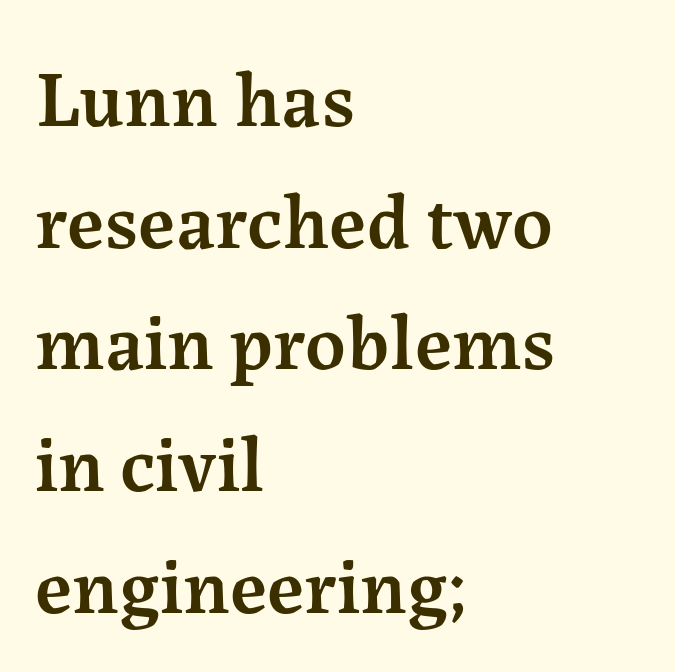
Q: Is the text bold? A: Semi-bold.
Q: Is the text italic (slanted)? A: No, it is upright.
Q: Is the typeface a serif or a sans-serif typeface? A: Serif.
Q: Is the text underlined? A: No.
Q: How is the paragraph aligned? A: Left-aligned.
Q: Is the spacing between letters normal or unusually wide? A: Normal.
Q: Is the spacing between lines tight, normal or loose? A: Normal.
Q: Width (condensed, normal, or wide)? A: Normal.
Q: Stroke contrast? A: Medium.
Q: x-height? A: Medium.
Q: Monospaced? A: No.
